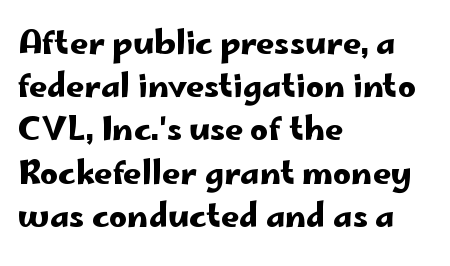
{"serif": "no", "italic": "no", "width": "wide", "stroke_contrast": "low", "x_height": "small", "monospaced": "no", "underline": "no", "align": "left", "line_spacing": "normal", "line_spacing_ratio": 1.35, "letter_spacing": "normal", "letter_spacing_em": 0.0, "glyph_px": 32}
